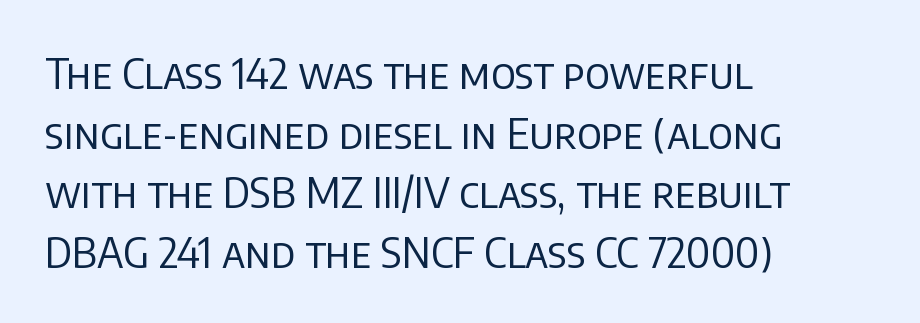
{"serif": "no", "italic": "no", "bold": "no", "weight": "regular", "width": "normal", "stroke_contrast": "low", "x_height": "large", "monospaced": "no", "underline": "no", "align": "left", "line_spacing": "normal", "line_spacing_ratio": 1.42, "letter_spacing": "normal", "letter_spacing_em": 0.0, "glyph_px": 42}
